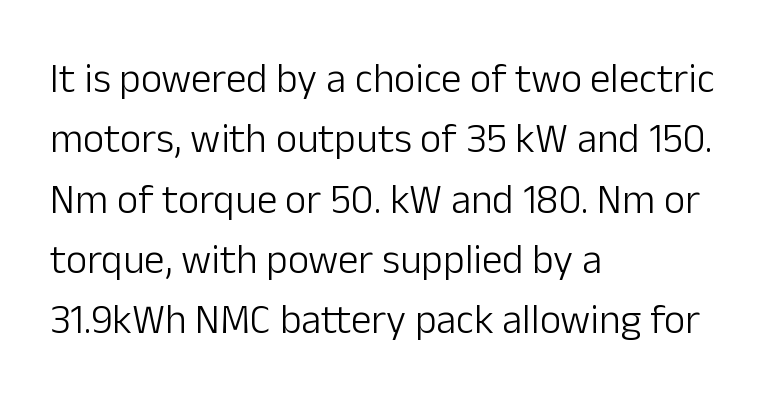
The image shows 41 px light sans-serif type, upright; set left-aligned, normal line spacing (1.47x), normal letter spacing, not underlined; low stroke contrast and a medium x-height.
